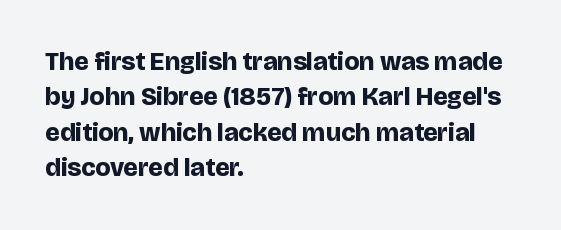
{"italic": "no", "bold": "yes", "underline": "no", "align": "left", "line_spacing": "normal", "line_spacing_ratio": 1.36, "letter_spacing": "normal", "letter_spacing_em": 0.0, "glyph_px": 26}
